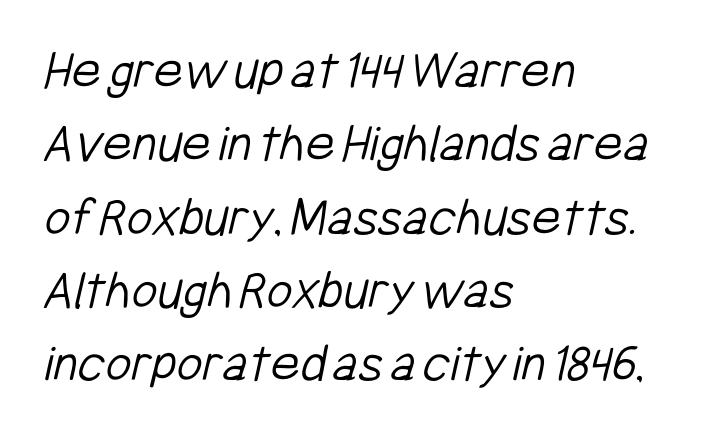
The words here are not underlined. Look at the tracking — it's just the regular setting, nothing added. These lines are rendered in a variable-pitch font. The rendering shows plain stroke endings on the letterforms — a sans-serif design. Successive baselines arrive at the customary interval. Summary of weight: not heavy and not bold.
